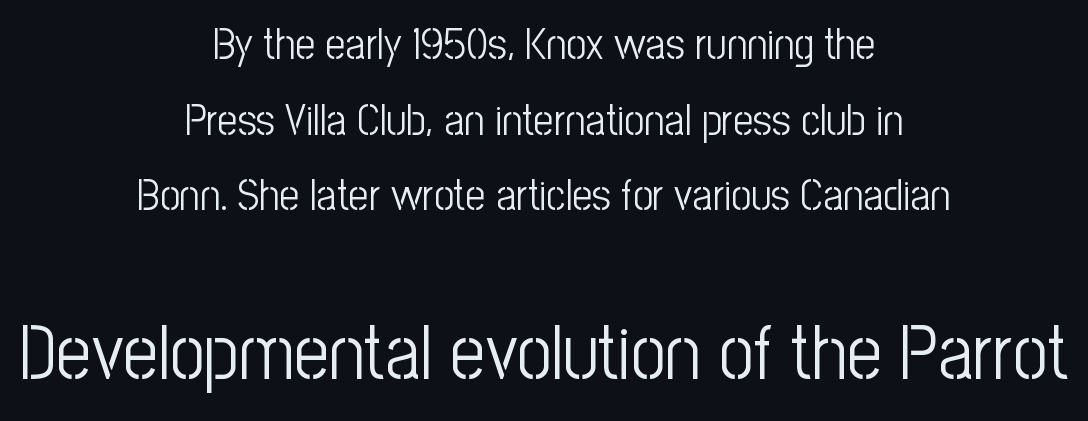
Type without underlining. A typesetter would call this zero additional tracking. The face used here is a sans, in the tradition of grotesques and geometrics. Compared with a flush-left layout, this one balances lines on the center instead.
